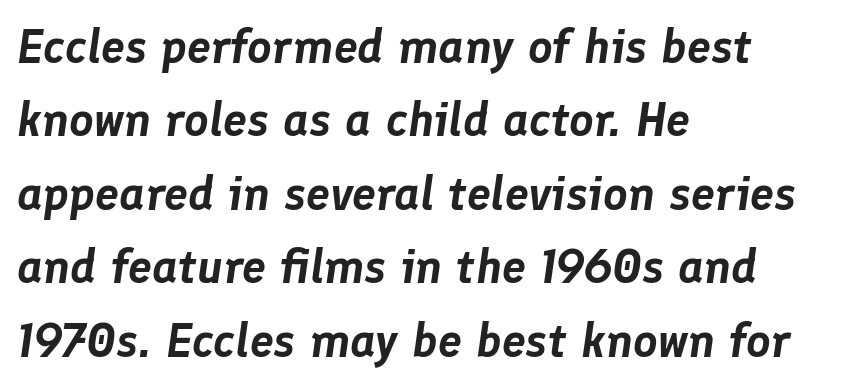
The image shows 48 px text type, italic (leaning right); set left-aligned, normal line spacing (1.53x), normal letter spacing, not underlined; low stroke contrast and a medium x-height.
